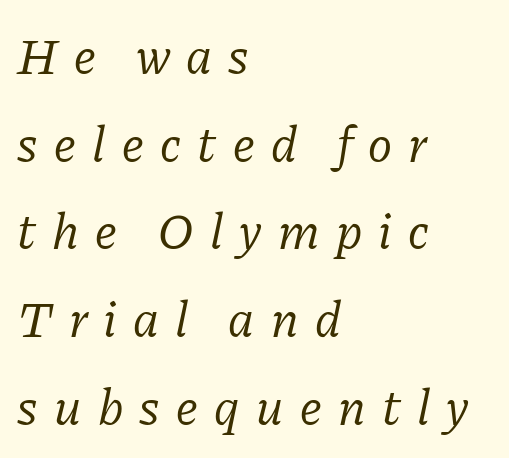
The letters carry serifs — small finishing strokes at the ends of their stems. Casual observation: everything's shoved over to the left. Here the glyphs are tracked loosely, breaking word shapes into spaced letters. Unmarked baselines from the first word to the last. Weight: regular or lighter.
